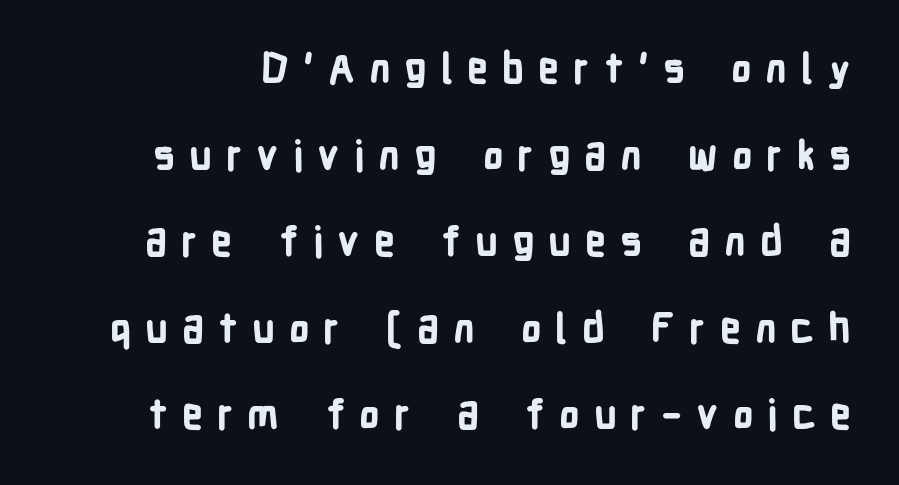
Quick note: interline space is abundant. Is the letter spacing exaggerated? Yes — the characters are pushed far apart. The lettering stays uniformly vertical, giving the passage a roman look. Emphasis by weight is at full strength: bold. Here the designer chose a conventional face with non-uniform glyph widths. The typeface chosen for these lines omits serifs.
